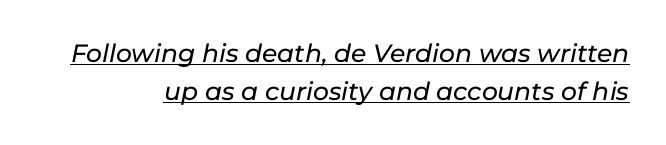
Does the lettering tilt? It does — this is italic. Emphasis is given by a line drawn under the lettering. Caption: standard tracking, unaltered. The block of text has a typical density, with ordinary space between rows.
